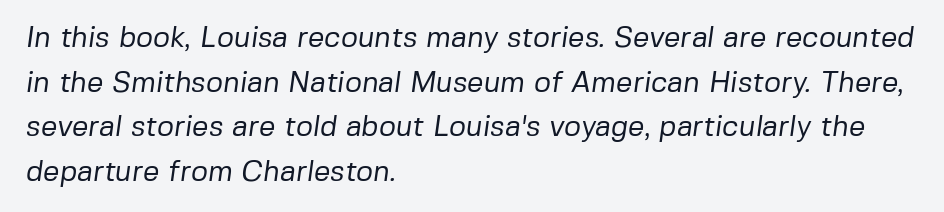
The image shows 29 px regular-weight sans-serif type; set left-aligned, normal line spacing (1.54x), normal letter spacing, not underlined; low stroke contrast and a medium x-height.
